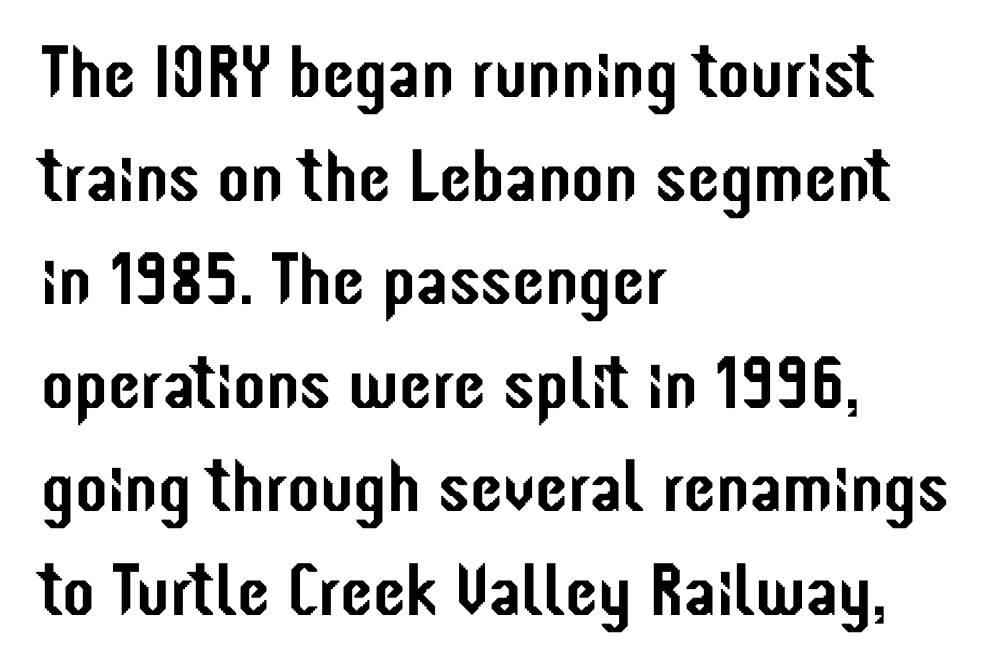
Q: Is the text italic (slanted)? A: No, it is upright.
Q: Is the typeface a serif or a sans-serif typeface? A: Sans-serif.
Q: Is the text underlined? A: No.
Q: How is the paragraph aligned? A: Left-aligned.
Q: Is the spacing between letters normal or unusually wide? A: Normal.
Q: Is the spacing between lines tight, normal or loose? A: Normal.
Q: Width (condensed, normal, or wide)? A: Condensed.
Q: Stroke contrast? A: Low.
Q: x-height? A: Medium.
Q: Monospaced? A: No.
